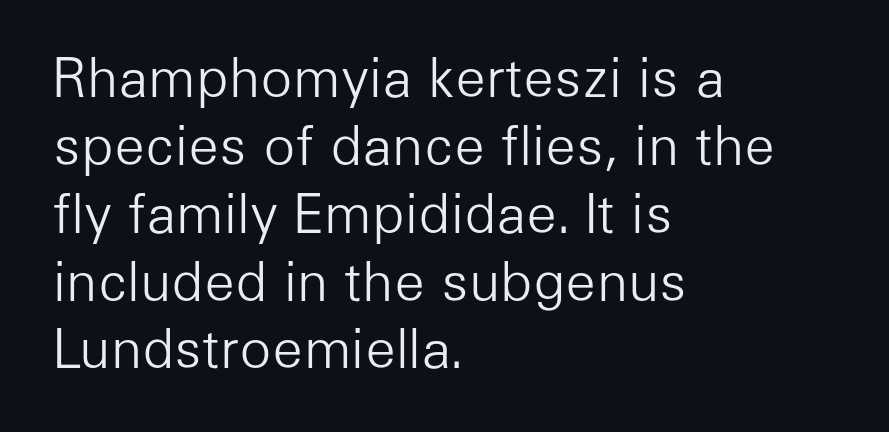
The image shows 53 px light sans-serif type, upright; set left-aligned, normal line spacing (1.28x), normal letter spacing, not underlined; low stroke contrast and a medium x-height.
